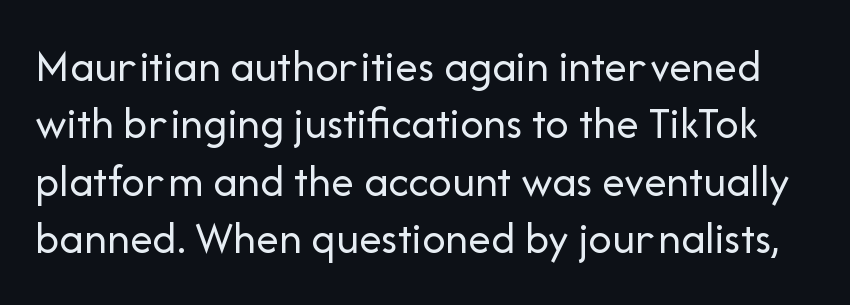
Q: Is the text bold? A: No.
Q: Is the text italic (slanted)? A: No, it is upright.
Q: Is the typeface a serif or a sans-serif typeface? A: Sans-serif.
Q: Is the text underlined? A: No.
Q: Is the spacing between letters normal or unusually wide? A: Normal.
Q: Is the spacing between lines tight, normal or loose? A: Normal.
Q: Width (condensed, normal, or wide)? A: Normal.
Q: Stroke contrast? A: Low.
Q: x-height? A: Medium.
Q: Monospaced? A: No.
